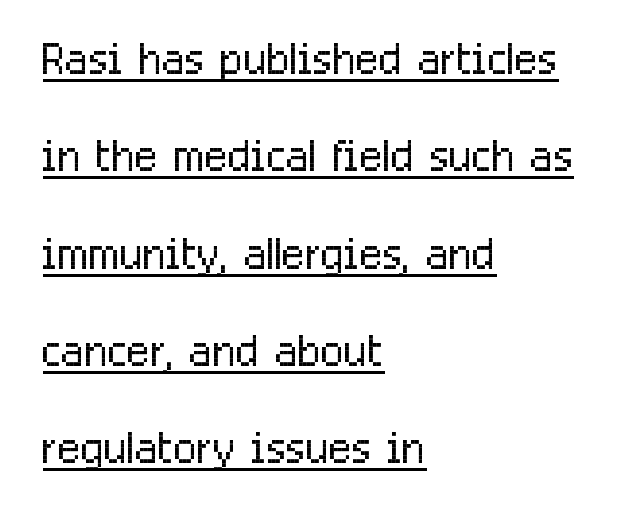
You can tell it's not italic because the verticals are truly vertical. These lines are rendered in a variable-pitch font. Summary of weight: not heavy and not bold. How would I describe the line gaps? Plain and ordinary. Visually the block forms a straight wall on the left and a jagged coastline on the right. These characters rest on top of a visible drawn line.
